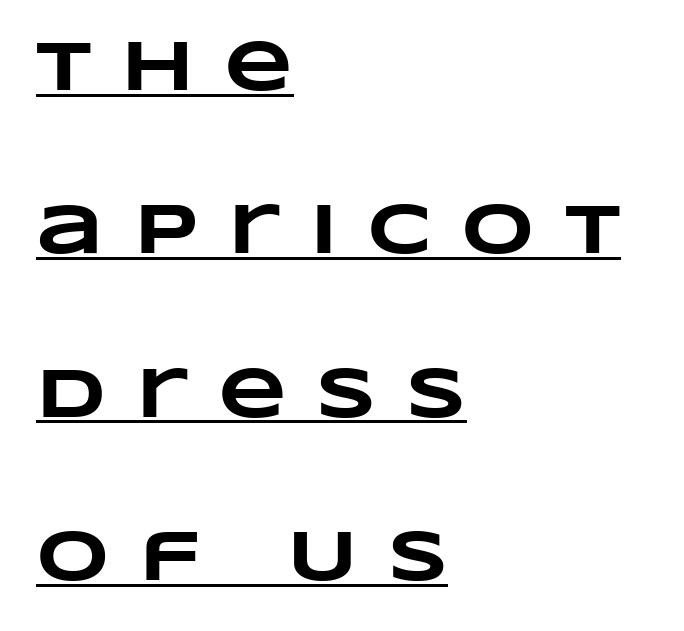
Q: Is the text bold? A: Yes.
Q: Is the text underlined? A: Yes.
Q: How is the paragraph aligned? A: Left-aligned.
Q: Is the spacing between letters normal or unusually wide? A: Unusually wide.
Q: Is the spacing between lines tight, normal or loose? A: Loose.
Q: Width (condensed, normal, or wide)? A: Wide.
Q: Stroke contrast? A: Low.
Q: x-height? A: Large.
Q: Monospaced? A: No.
